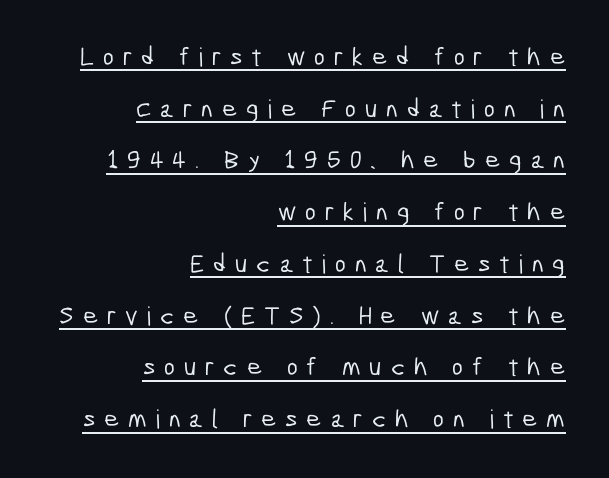
{"underline": "yes", "align": "right", "line_spacing": "loose", "line_spacing_ratio": 1.99, "letter_spacing": "wide", "letter_spacing_em": 0.34, "glyph_px": 26}
